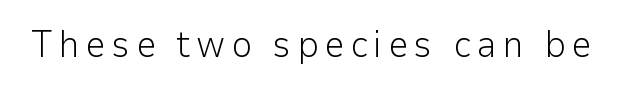
Q: Is the text bold? A: No.
Q: Is the text italic (slanted)? A: No, it is upright.
Q: Is the typeface a serif or a sans-serif typeface? A: Sans-serif.
Q: Is the text underlined? A: No.
Q: Width (condensed, normal, or wide)? A: Normal.
Q: Stroke contrast? A: Low.
Q: x-height? A: Medium.
Q: Monospaced? A: No.
